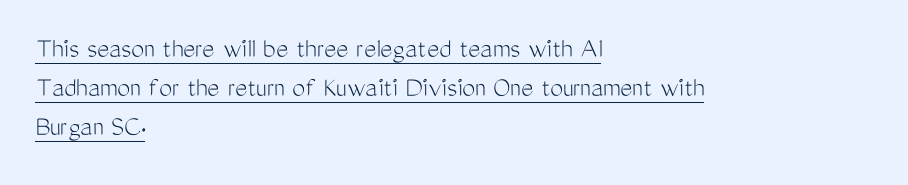
{"serif": "no", "italic": "no", "bold": "no", "weight": "light", "width": "condensed", "stroke_contrast": "medium", "x_height": "medium", "monospaced": "no", "underline": "yes", "align": "left", "line_spacing": "normal", "line_spacing_ratio": 1.35, "letter_spacing": "normal", "letter_spacing_em": 0.0, "glyph_px": 29}
